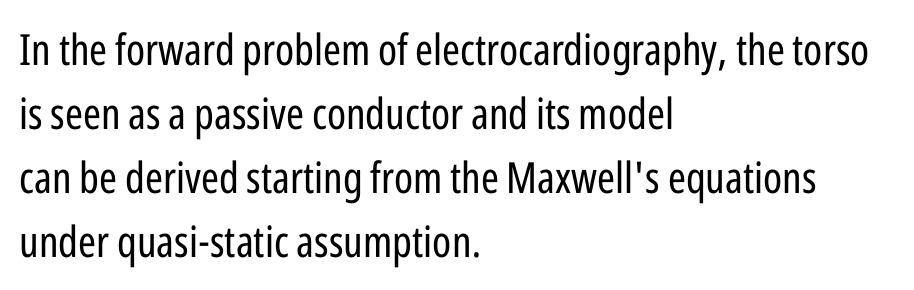
The image shows 43 px regular-weight, condensed sans-serif type, upright; set left-aligned, normal line spacing (1.49x), normal letter spacing, not underlined; low stroke contrast and a medium x-height.
